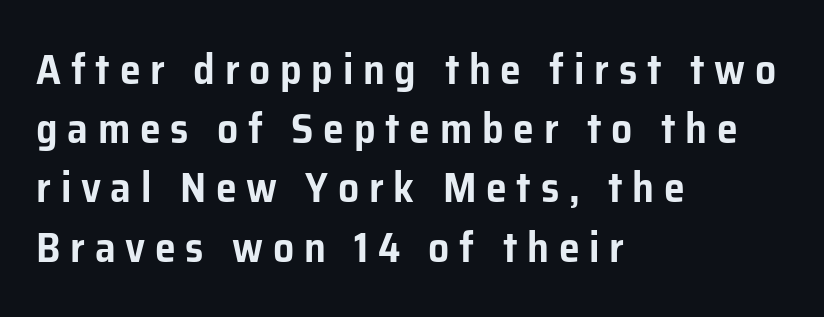
{"serif": "no", "italic": "no", "width": "normal", "stroke_contrast": "low", "x_height": "medium", "monospaced": "no", "underline": "no", "align": "left", "line_spacing": "normal", "line_spacing_ratio": 1.41, "letter_spacing": "wide", "letter_spacing_em": 0.23, "glyph_px": 42}
